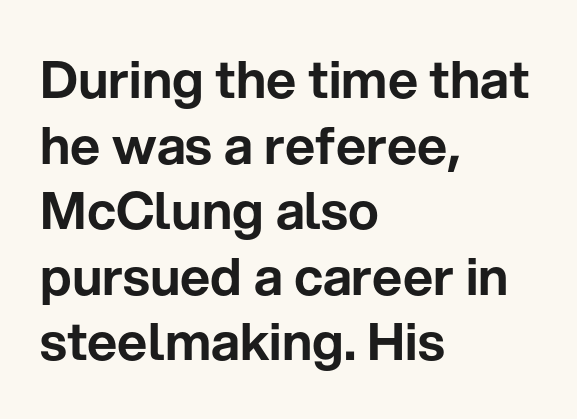
Q: Is the text italic (slanted)? A: No, it is upright.
Q: Is the typeface a serif or a sans-serif typeface? A: Sans-serif.
Q: Is the text underlined? A: No.
Q: How is the paragraph aligned? A: Left-aligned.
Q: Is the spacing between letters normal or unusually wide? A: Normal.
Q: Is the spacing between lines tight, normal or loose? A: Normal.
Q: Width (condensed, normal, or wide)? A: Normal.
Q: Stroke contrast? A: Low.
Q: x-height? A: Medium.
Q: Monospaced? A: No.
